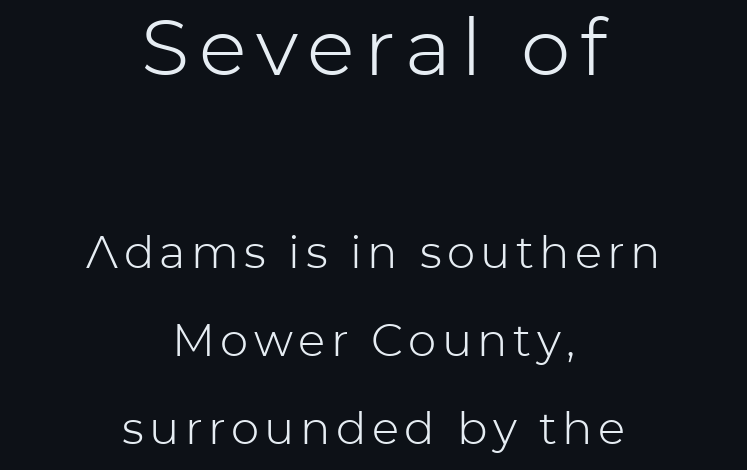
{"serif": "no", "italic": "no", "bold": "no", "weight": "light", "width": "normal", "stroke_contrast": "low", "x_height": "medium", "monospaced": "no", "underline": "no", "align": "center", "line_spacing": "loose", "line_spacing_ratio": 1.96, "larger_block": "first", "size_ratio": 1.76, "glyph_px": 79}
